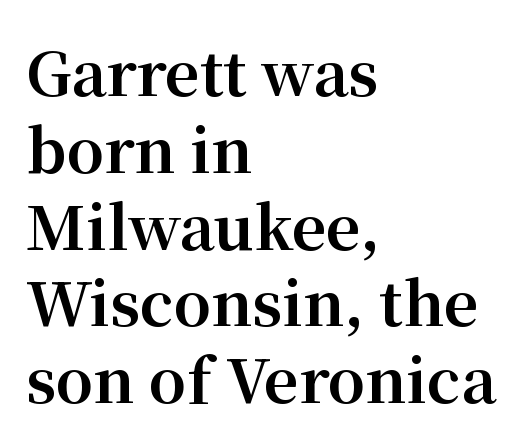
Beneath every word, the page is bare. Compared with typical body copy, the letter spacing here is the same. The block of text has a typical density, with ordinary space between rows. Quick note: not italic, upright.
